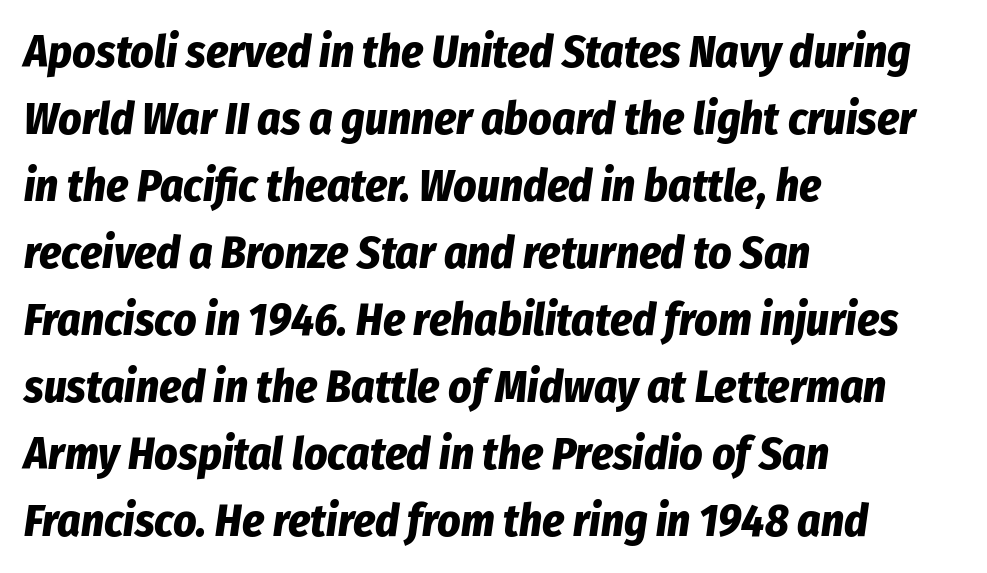
{"italic": "yes", "lean": "right", "slant_degrees": 8, "bold": "yes", "weight": "bold", "width": "condensed", "stroke_contrast": "low", "x_height": "medium", "monospaced": "no", "underline": "no", "align": "left", "line_spacing": "normal", "line_spacing_ratio": 1.49, "letter_spacing": "normal", "letter_spacing_em": 0.0, "glyph_px": 45}
